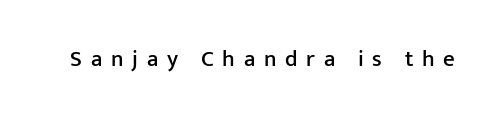
Descenders hang freely into open space. These lines were composed using upright roman letters. Inter-character spacing is expanded well beyond the font's built-in metrics.
